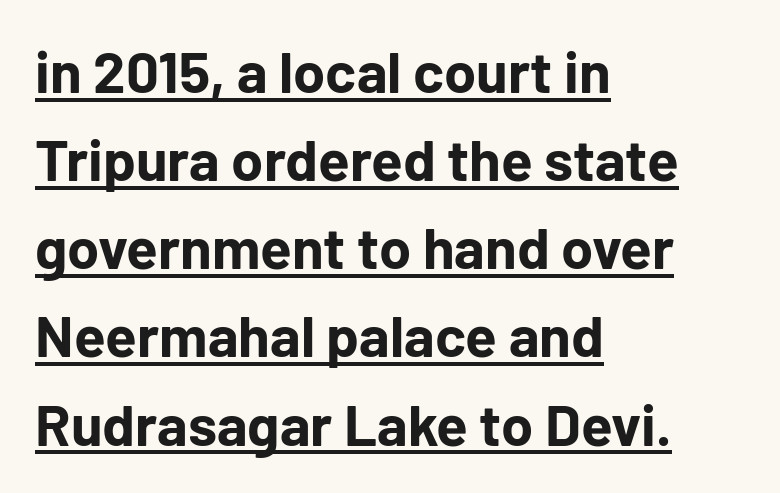
{"serif": "no", "italic": "no", "bold": "yes", "weight": "bold", "width": "normal", "stroke_contrast": "low", "x_height": "medium", "monospaced": "no", "underline": "yes", "align": "left", "line_spacing": "normal", "line_spacing_ratio": 1.52, "letter_spacing": "normal", "letter_spacing_em": 0.0, "glyph_px": 58}
